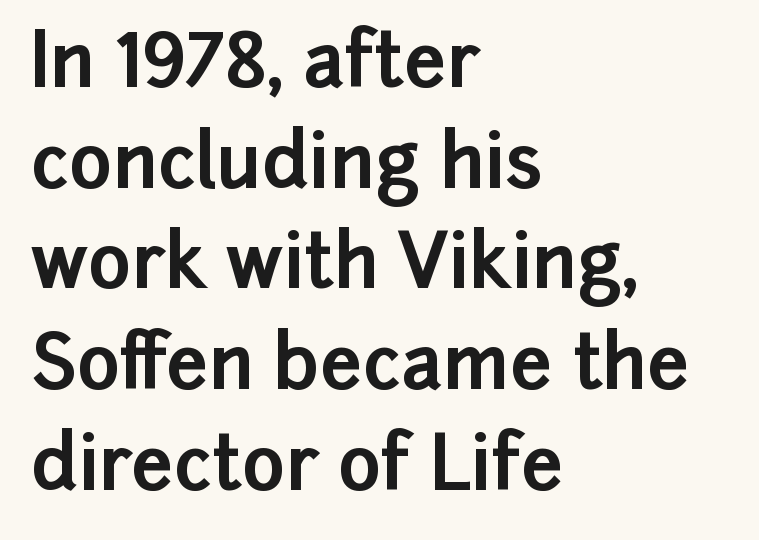
Q: Is the text bold? A: Yes.
Q: Is the text italic (slanted)? A: No, it is upright.
Q: Is the typeface a serif or a sans-serif typeface? A: Sans-serif.
Q: Is the text underlined? A: No.
Q: How is the paragraph aligned? A: Left-aligned.
Q: Is the spacing between letters normal or unusually wide? A: Normal.
Q: Is the spacing between lines tight, normal or loose? A: Normal.
Q: Width (condensed, normal, or wide)? A: Normal.
Q: Stroke contrast? A: Low.
Q: x-height? A: Medium.
Q: Monospaced? A: No.
